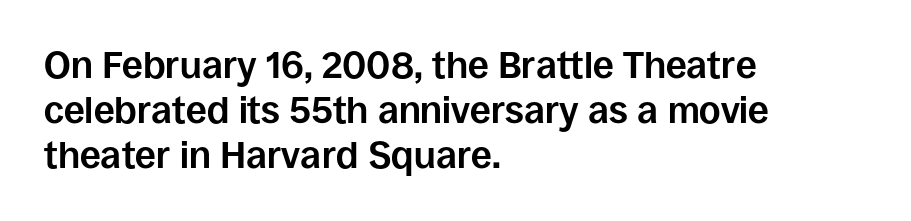
{"serif": "no", "italic": "no", "bold": "yes", "weight": "bold", "width": "normal", "stroke_contrast": "low", "x_height": "large", "monospaced": "no", "underline": "no", "align": "left", "line_spacing_ratio": 1.21, "letter_spacing": "normal", "letter_spacing_em": 0.0, "glyph_px": 37}
